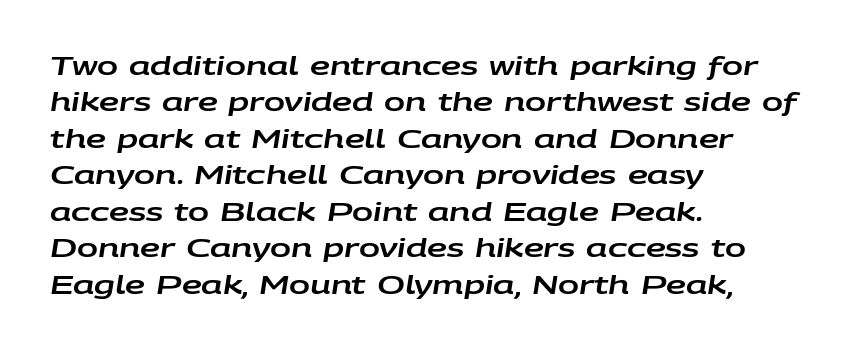
{"italic": "yes", "lean": "right", "slant_degrees": 9, "underline": "no", "align": "left", "line_spacing": "normal", "line_spacing_ratio": 1.46, "letter_spacing": "normal", "letter_spacing_em": 0.0, "glyph_px": 25}
